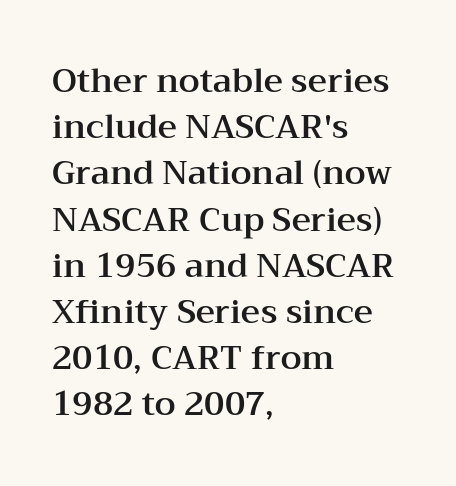
Q: Is the text italic (slanted)? A: No, it is upright.
Q: Is the typeface a serif or a sans-serif typeface? A: Serif.
Q: Is the text underlined? A: No.
Q: How is the paragraph aligned? A: Left-aligned.
Q: Is the spacing between letters normal or unusually wide? A: Normal.
Q: Is the spacing between lines tight, normal or loose? A: Normal.
Q: Width (condensed, normal, or wide)? A: Wide.
Q: Stroke contrast? A: Medium.
Q: x-height? A: Medium.
Q: Monospaced? A: No.
